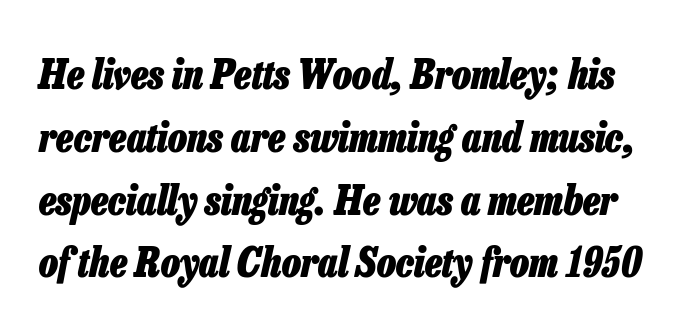
{"italic": "yes", "lean": "right", "slant_degrees": 13, "bold": "yes", "weight": "heavy", "width": "condensed", "stroke_contrast": "low", "x_height": "medium", "monospaced": "no", "underline": "no", "line_spacing": "normal", "line_spacing_ratio": 1.57, "letter_spacing": "normal", "letter_spacing_em": 0.0, "glyph_px": 40}
